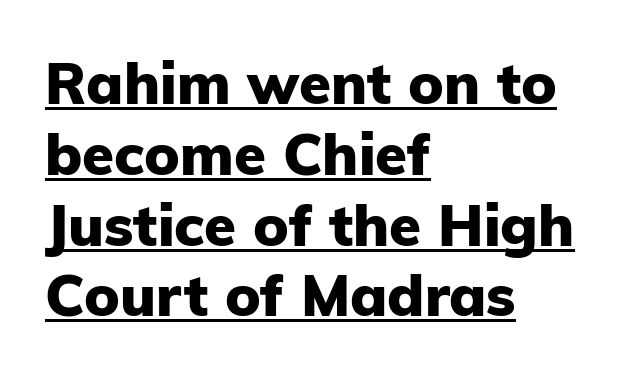
Q: Is the text bold? A: Yes.
Q: Is the text italic (slanted)? A: No, it is upright.
Q: Is the typeface a serif or a sans-serif typeface? A: Sans-serif.
Q: Is the text underlined? A: Yes.
Q: How is the paragraph aligned? A: Left-aligned.
Q: Is the spacing between letters normal or unusually wide? A: Normal.
Q: Width (condensed, normal, or wide)? A: Normal.
Q: Stroke contrast? A: Low.
Q: x-height? A: Medium.
Q: Monospaced? A: No.
